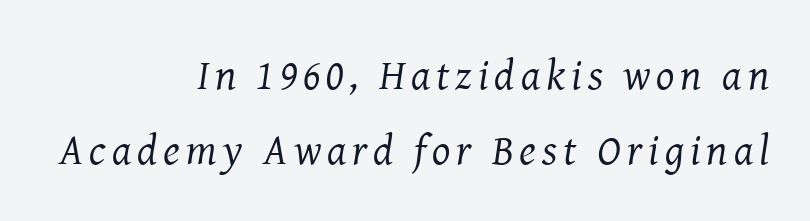
{"serif": "yes", "italic": "yes", "lean": "right", "slant_degrees": 8, "bold": "no", "weight": "regular", "width": "normal", "stroke_contrast": "medium", "x_height": "medium", "monospaced": "no", "underline": "no", "align": "right", "line_spacing_ratio": 1.74, "glyph_px": 43}
